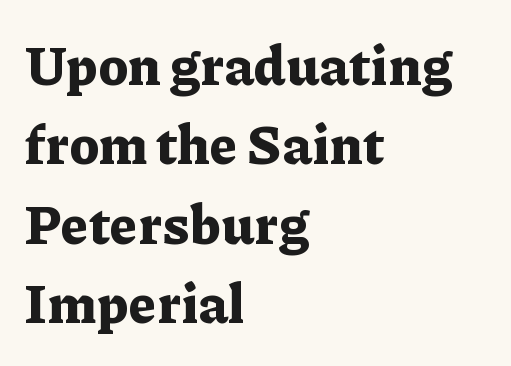
{"serif": "yes", "italic": "no", "bold": "yes", "weight": "bold", "width": "normal", "stroke_contrast": "low", "x_height": "medium", "monospaced": "no", "underline": "no", "align": "left", "line_spacing": "normal", "line_spacing_ratio": 1.47, "letter_spacing": "normal", "letter_spacing_em": 0.0, "glyph_px": 54}
